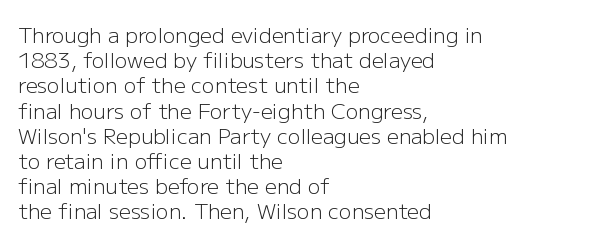
The letterforms sit shoulder to shoulder at normal distance. Typeset ragged right — the left edge is the straight one. The lettering holds an erect, upright posture throughout. Vertical stems look standard width or narrower in stroke. Beneath every word, the page is bare.
